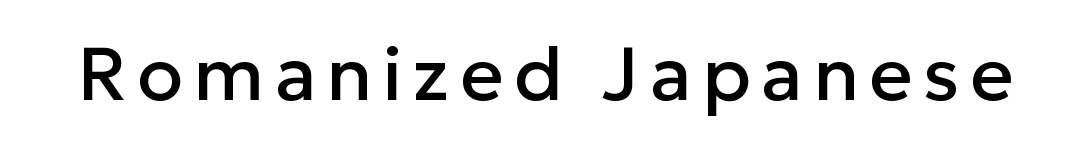
Q: Is the text italic (slanted)? A: No, it is upright.
Q: Is the typeface a serif or a sans-serif typeface? A: Sans-serif.
Q: Is the text underlined? A: No.
Q: Width (condensed, normal, or wide)? A: Normal.
Q: Stroke contrast? A: Low.
Q: x-height? A: Medium.
Q: Monospaced? A: No.
